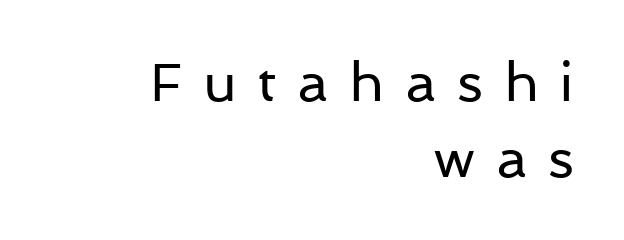
{"serif": "no", "italic": "no", "bold": "no", "weight": "regular", "width": "normal", "stroke_contrast": "low", "x_height": "medium", "monospaced": "no", "underline": "no", "align": "right", "line_spacing": "normal", "line_spacing_ratio": 1.4, "letter_spacing": "wide", "letter_spacing_em": 0.38, "glyph_px": 54}
